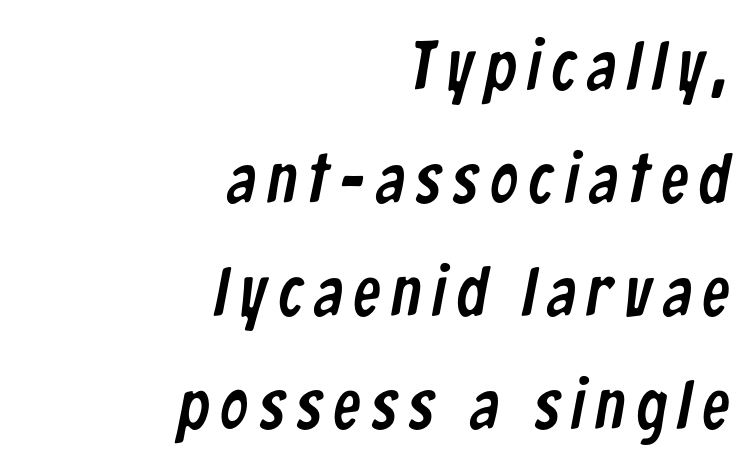
The image shows 69 px condensed sans-serif type; set right-aligned, normal line spacing (1.64x), not underlined; low stroke contrast and a medium x-height.
